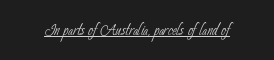
Notice how a bar underscores the lettering throughout. Weight: in the light-to-regular range. The tracking reads as untouched default to a designer's eye.
